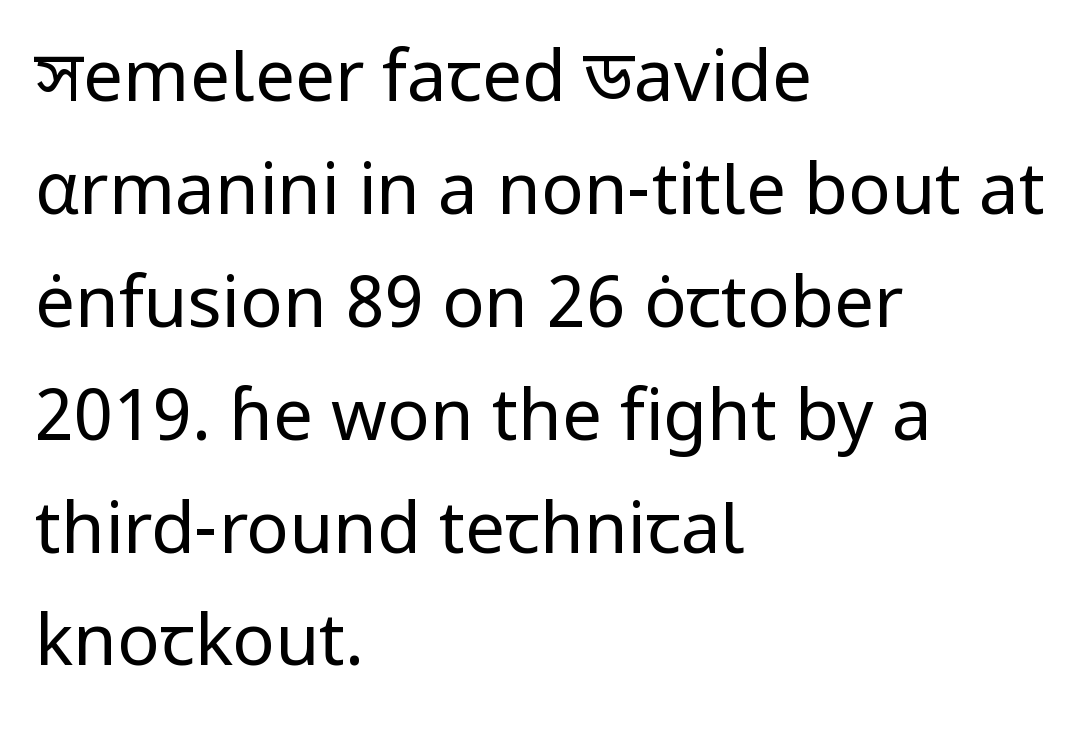
Q: Is the text bold? A: No.
Q: Is the text italic (slanted)? A: No, it is upright.
Q: Is the typeface a serif or a sans-serif typeface? A: Sans-serif.
Q: Is the text underlined? A: No.
Q: How is the paragraph aligned? A: Left-aligned.
Q: Is the spacing between letters normal or unusually wide? A: Normal.
Q: Is the spacing between lines tight, normal or loose? A: Normal.
Q: Width (condensed, normal, or wide)? A: Normal.
Q: Stroke contrast? A: Low.
Q: x-height? A: Medium.
Q: Monospaced? A: No.
